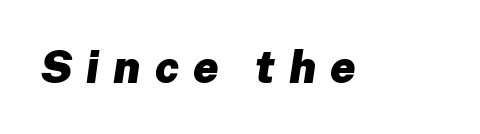
The image shows 45 px heavy type, italic (leaning right); set unusually wide letter spacing (+0.31 em), not underlined; low stroke contrast and a medium x-height.
